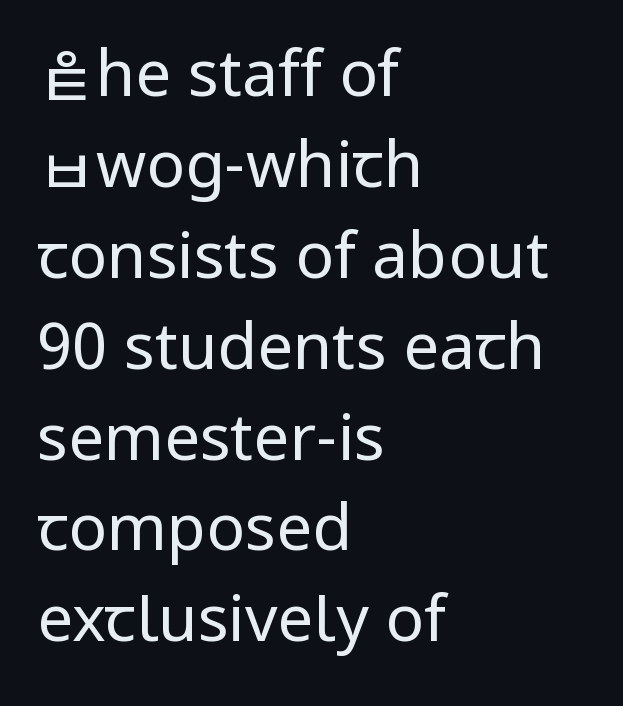
Q: Is the text bold? A: No.
Q: Is the text italic (slanted)? A: No, it is upright.
Q: Is the typeface a serif or a sans-serif typeface? A: Sans-serif.
Q: Is the text underlined? A: No.
Q: How is the paragraph aligned? A: Left-aligned.
Q: Is the spacing between letters normal or unusually wide? A: Normal.
Q: Is the spacing between lines tight, normal or loose? A: Normal.
Q: Width (condensed, normal, or wide)? A: Normal.
Q: Stroke contrast? A: Low.
Q: x-height? A: Medium.
Q: Monospaced? A: No.
